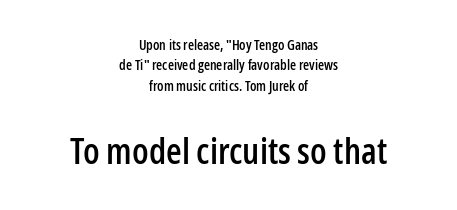
Q: Is the text italic (slanted)? A: No, it is upright.
Q: Is the typeface a serif or a sans-serif typeface? A: Sans-serif.
Q: Is the text underlined? A: No.
Q: How is the paragraph aligned? A: Centered.
Q: Is the spacing between letters normal or unusually wide? A: Normal.
Q: Is the spacing between lines tight, normal or loose? A: Normal.
Q: Which block of text is set in a larger size, the first (top) or the second (bottom)? A: The second (bottom) one.
Q: Width (condensed, normal, or wide)? A: Condensed.
Q: Stroke contrast? A: Low.
Q: x-height? A: Medium.
Q: Monospaced? A: No.
